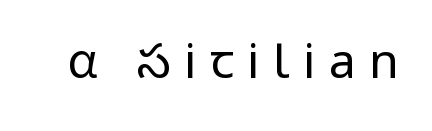
Posture: upright roman. Serifs: no, the terminals of the letterforms are clean. The strip under each line holds only bare page. Stem width sits at or under what a default text font uses. This rendering widens character spacing well past its baseline value. Character widths vary here, with narrow letters taking less room than wide ones.
